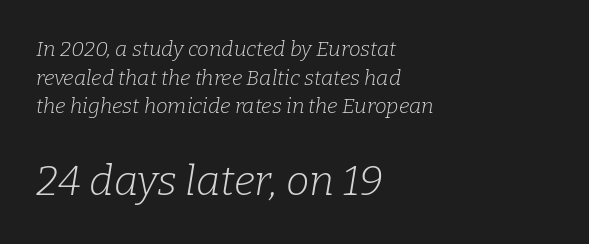
Size hierarchy here favors the trailing block over the leading one. Short and long lines alike share a common starting point at left. Only glyphs here, with clear space below each row. A quiet, ordinary-to-light weight characterises the typeface. Observe the lean: these are italic letterforms.
